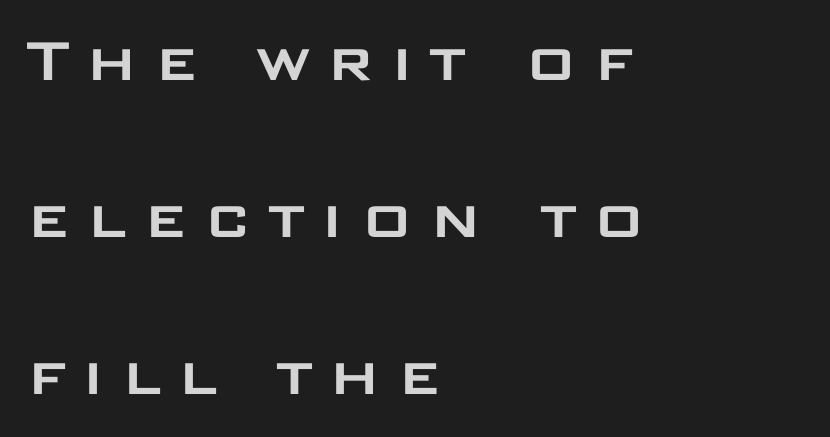
{"serif": "no", "italic": "no", "width": "wide", "stroke_contrast": "low", "x_height": "large", "monospaced": "no", "underline": "no", "align": "left", "line_spacing": "loose", "line_spacing_ratio": 2.24, "letter_spacing": "wide", "letter_spacing_em": 0.22, "glyph_px": 70}
